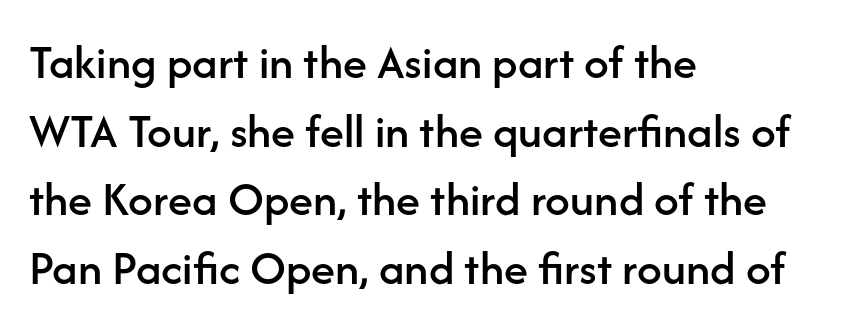
{"serif": "no", "italic": "no", "width": "normal", "stroke_contrast": "low", "x_height": "medium", "monospaced": "no", "underline": "no", "align": "left", "line_spacing": "normal", "line_spacing_ratio": 1.4, "letter_spacing": "normal", "letter_spacing_em": 0.0, "glyph_px": 49}
